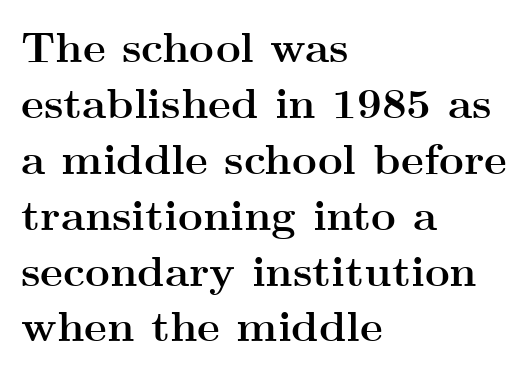
Q: Is the text bold? A: Yes.
Q: Is the text italic (slanted)? A: No, it is upright.
Q: Is the typeface a serif or a sans-serif typeface? A: Serif.
Q: Is the text underlined? A: No.
Q: How is the paragraph aligned? A: Left-aligned.
Q: Is the spacing between letters normal or unusually wide? A: Normal.
Q: Is the spacing between lines tight, normal or loose? A: Normal.
Q: Width (condensed, normal, or wide)? A: Wide.
Q: Stroke contrast? A: Medium.
Q: x-height? A: Small.
Q: Monospaced? A: No.
